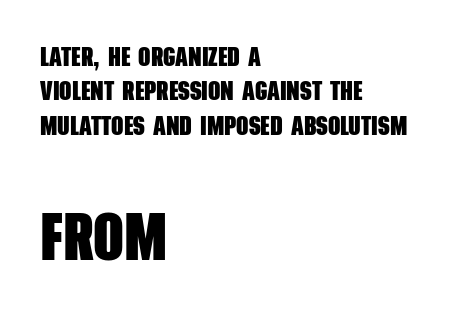
One glance says typical: line gaps are just what's usual. The rendering anchors every line to the left-hand side. You could not count columns in this text — the font is proportionally spaced. This is sans-serif lettering, the kind often seen on screens and signage. These lines carry a lot of weight — the face is fully bold. The letters sit at their default tracking, neither squeezed nor spread.
